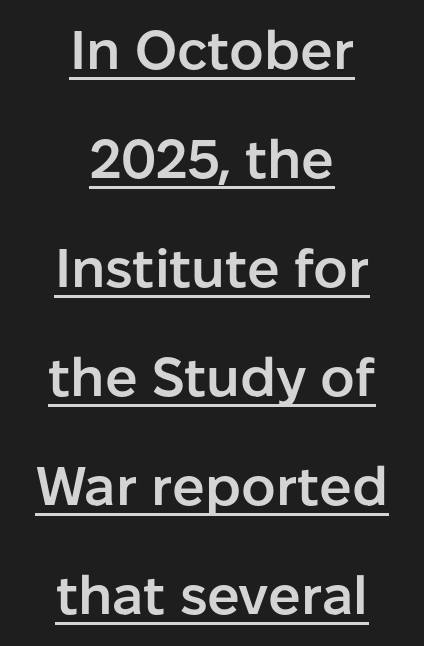
Typographic density is moderately raised because the face is semibold. Here the designer chose a conventional face with non-uniform glyph widths. Somebody hit Ctrl+U on this one — the words are underlined. Each new line begins a long way beneath the previous one. Layout note: lines centered.
